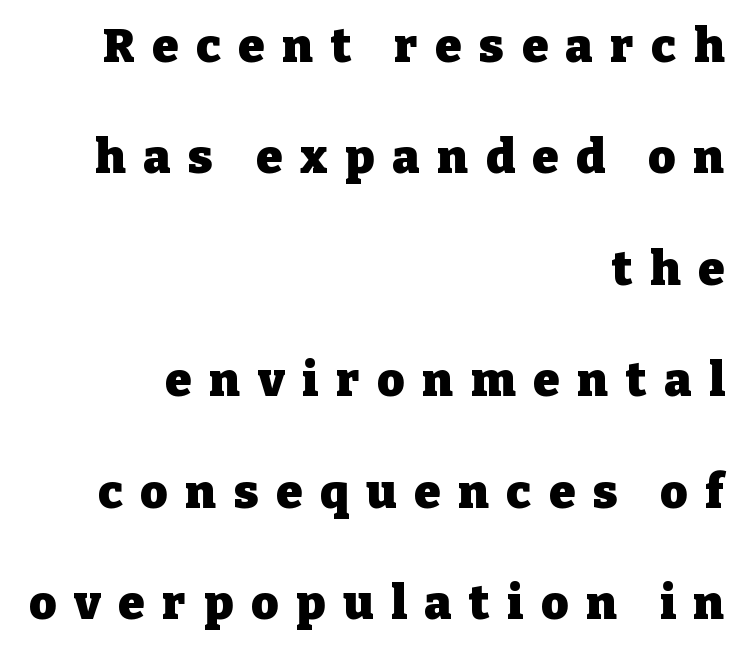
Q: Is the text bold? A: Yes.
Q: Is the text italic (slanted)? A: No, it is upright.
Q: Is the typeface a serif or a sans-serif typeface? A: Serif.
Q: Is the text underlined? A: No.
Q: How is the paragraph aligned? A: Right-aligned.
Q: Is the spacing between letters normal or unusually wide? A: Unusually wide.
Q: Is the spacing between lines tight, normal or loose? A: Loose.
Q: Width (condensed, normal, or wide)? A: Normal.
Q: Stroke contrast? A: Low.
Q: x-height? A: Medium.
Q: Monospaced? A: No.
